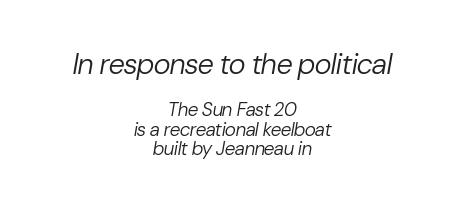
The image shows 29 px regular-weight type, italic (leaning right); set centered, tight line spacing (1.01x), normal letter spacing, not underlined; the first (top) block is 1.53x larger; low stroke contrast and a medium x-height.
